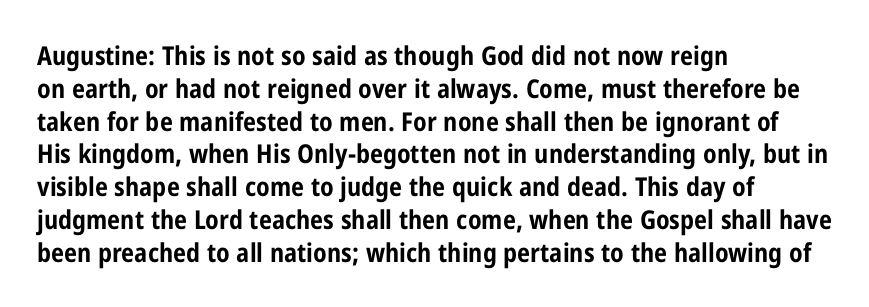
{"italic": "no", "bold": "yes", "underline": "no", "align": "left", "line_spacing": "normal", "line_spacing_ratio": 1.26, "letter_spacing": "normal", "letter_spacing_em": 0.0, "glyph_px": 26}
